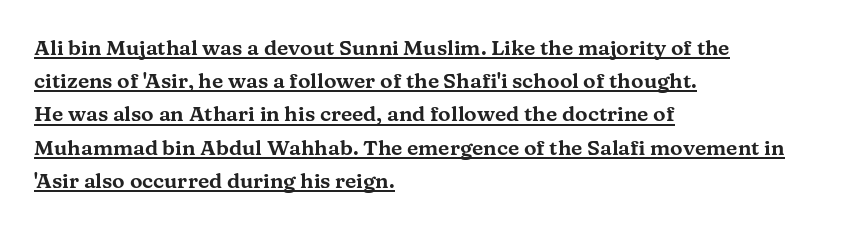
The image shows 21 px text type, upright; set left-aligned, normal line spacing (1.58x), normal letter spacing, underlined.
